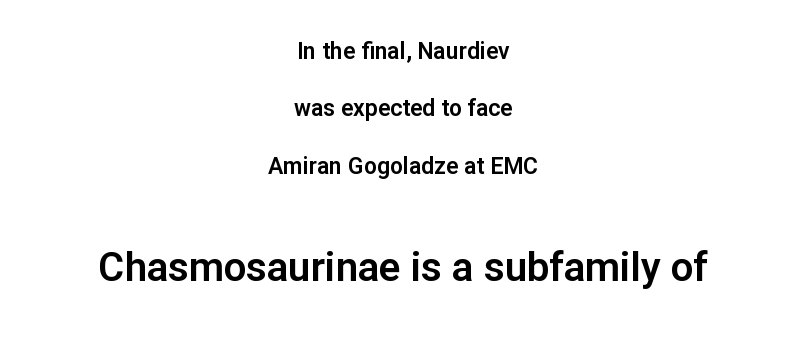
Type size steps up from the first block to the second. Reading down the column, the eye jumps a long way to each next line. The font's upright variant was chosen for this text. Look at the bottom of the vertical strokes: they stop flat, with no serifs. Varying glyph widths throughout — classic text-font behaviour.
